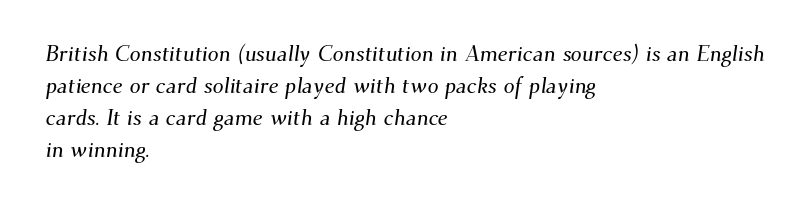
Casual observation: everything's shoved over to the left. Descenders are the only things crossing below the line. The space between consecutive lines is moderate. The letters sit at their default tracking, neither squeezed nor spread.
